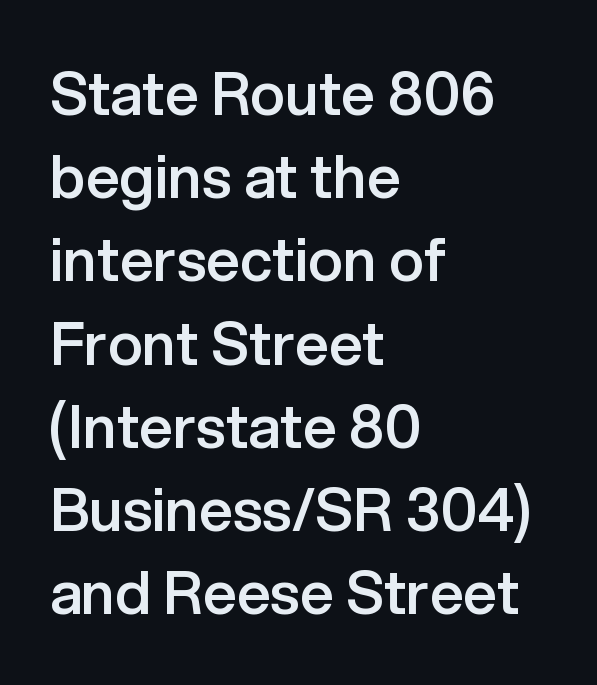
{"serif": "no", "italic": "no", "bold": "semi", "weight": "semibold", "width": "normal", "stroke_contrast": "low", "x_height": "medium", "monospaced": "no", "underline": "no", "align": "left", "line_spacing": "normal", "line_spacing_ratio": 1.41, "letter_spacing": "normal", "letter_spacing_em": 0.0, "glyph_px": 59}
